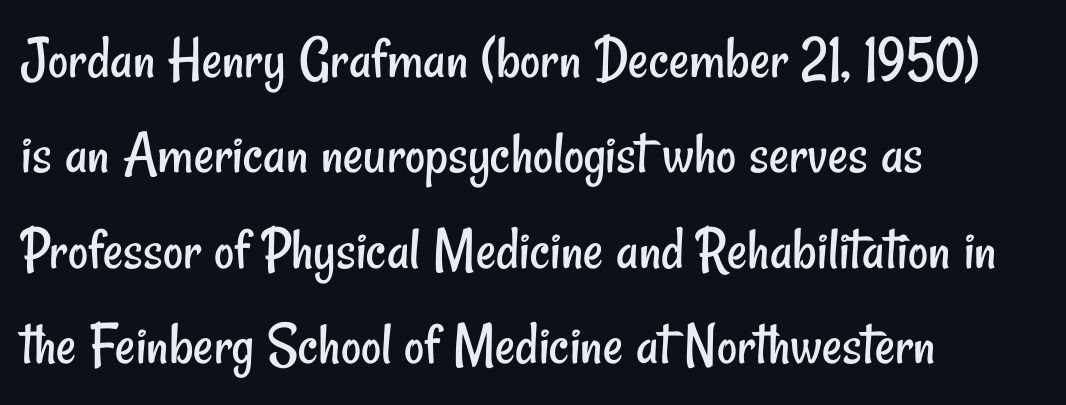
{"serif": "no", "bold": "no", "weight": "regular", "width": "condensed", "stroke_contrast": "low", "x_height": "small", "monospaced": "no", "underline": "no", "align": "left", "line_spacing": "normal", "line_spacing_ratio": 1.54, "letter_spacing": "normal", "letter_spacing_em": 0.0, "glyph_px": 62}
